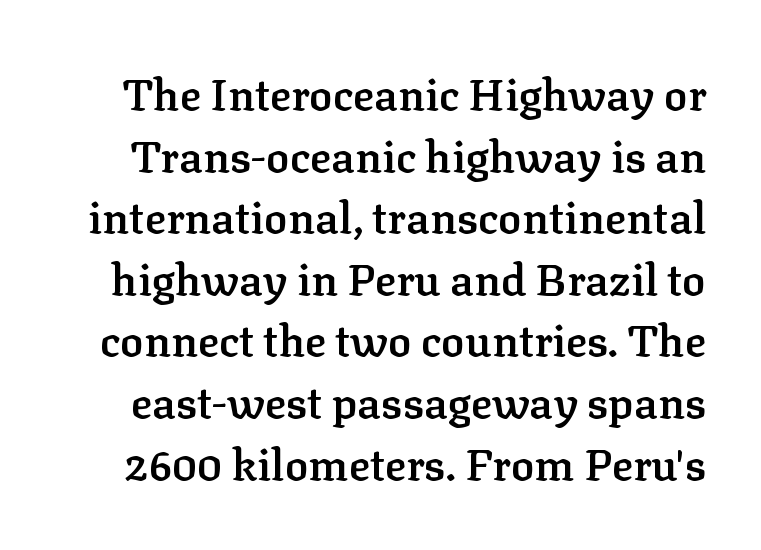
Q: Is the text bold? A: Semi-bold.
Q: Is the text italic (slanted)? A: No, it is upright.
Q: Is the typeface a serif or a sans-serif typeface? A: Serif.
Q: Is the text underlined? A: No.
Q: Is the spacing between letters normal or unusually wide? A: Normal.
Q: Is the spacing between lines tight, normal or loose? A: Normal.
Q: Width (condensed, normal, or wide)? A: Normal.
Q: Stroke contrast? A: Low.
Q: x-height? A: Medium.
Q: Monospaced? A: No.
